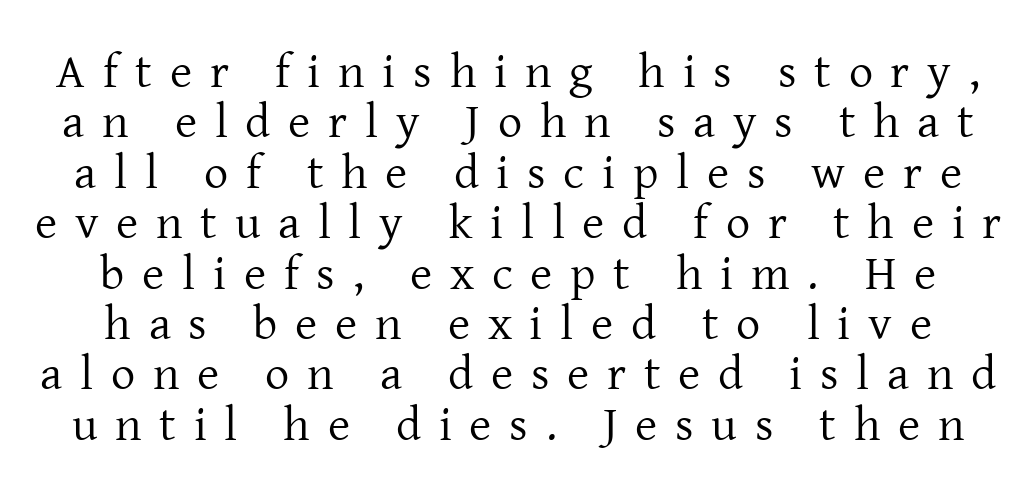
The image shows 48 px regular-weight serif type, upright; set tight line spacing (1.05x), unusually wide letter spacing (+0.37 em), not underlined; low stroke contrast and a medium x-height.
